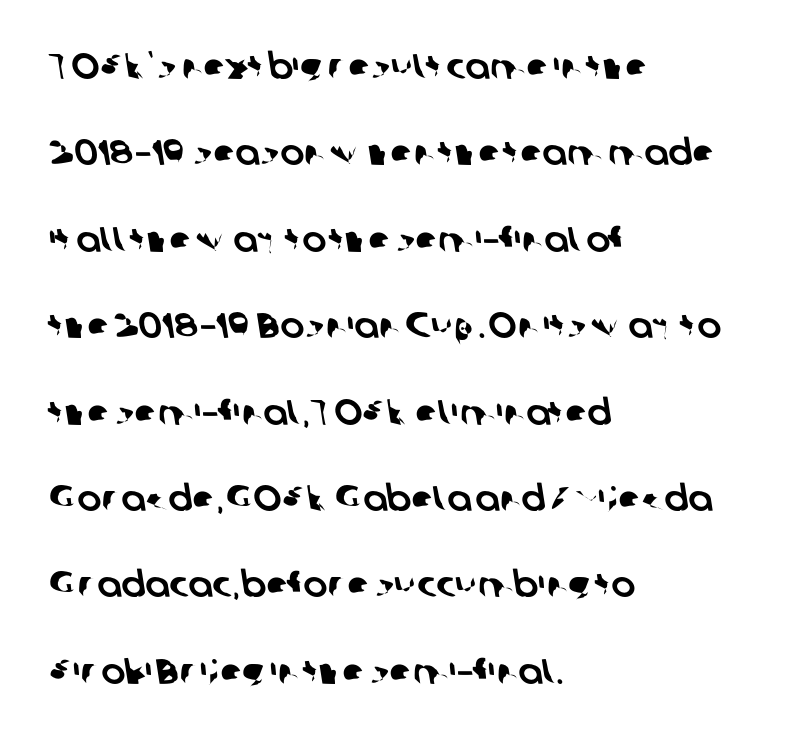
Words appear dense and cohesive because spacing is normal. Type without underlining. The face used here is proportionally spaced, like ordinary book or web type. Rows of type keep a wide berth in the vertical direction. You can tell from the bare stems that sans-serif type was used. If you drew a ruler down the left edge, every line would touch it.
